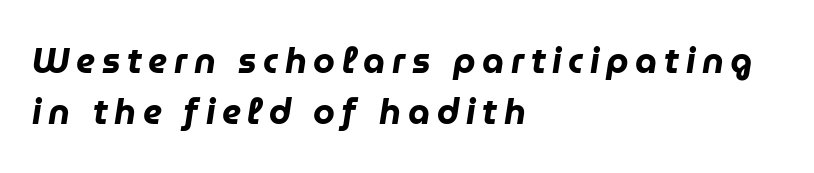
Q: Is the text bold? A: Yes.
Q: Is the text italic (slanted)? A: Yes, it leans right by about 9 degrees.
Q: Is the text underlined? A: No.
Q: How is the paragraph aligned? A: Left-aligned.
Q: Is the spacing between lines tight, normal or loose? A: Normal.
Q: Width (condensed, normal, or wide)? A: Normal.
Q: Stroke contrast? A: Low.
Q: x-height? A: Medium.
Q: Monospaced? A: No.
